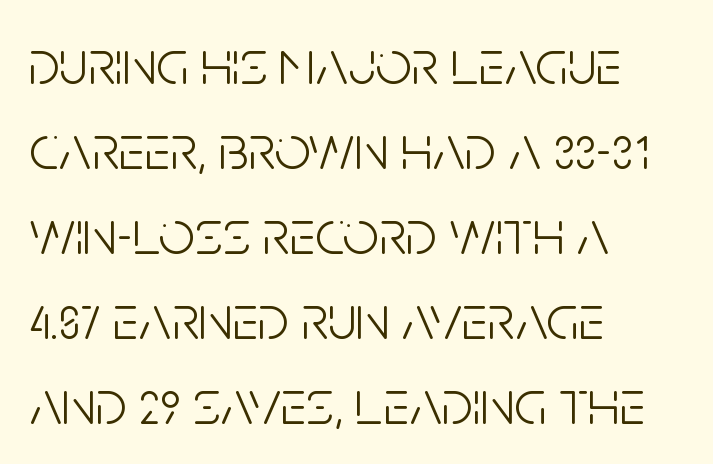
{"serif": "no", "italic": "no", "bold": "no", "weight": "light", "width": "condensed", "stroke_contrast": "low", "x_height": "large", "monospaced": "no", "underline": "no", "align": "left", "line_spacing": "normal", "line_spacing_ratio": 1.33, "letter_spacing": "normal", "letter_spacing_em": 0.0, "glyph_px": 64}
